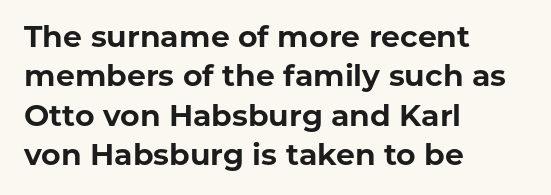
You can tell it's not italic because the verticals are truly vertical. Is this a fixed-width face? No — the glyphs have proportional, varying widths. The space between consecutive lines is moderate. Decoration check: the copy has no underline.
